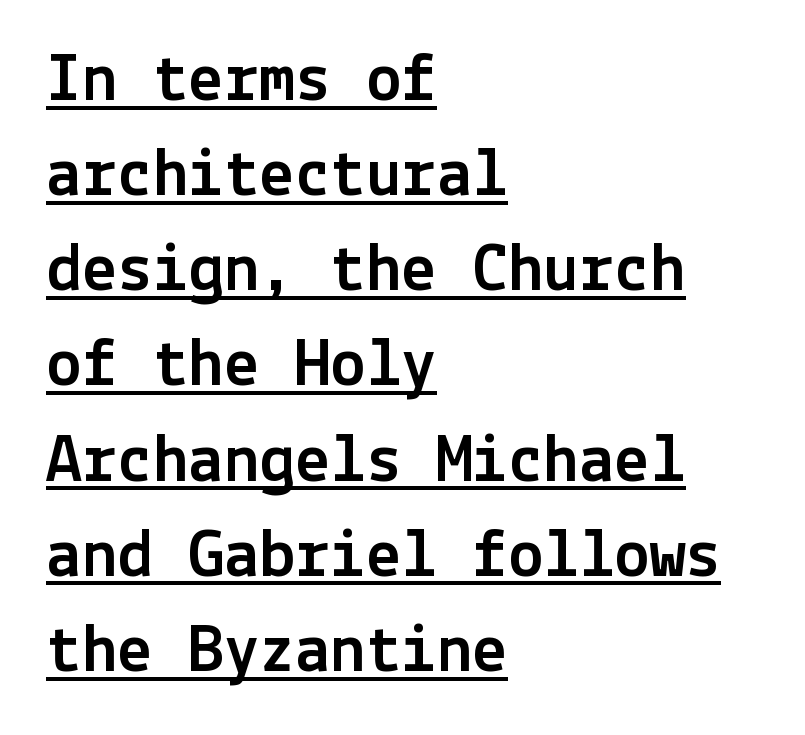
{"serif": "no", "italic": "no", "width": "normal", "x_height": "medium", "underline": "yes", "align": "left", "line_spacing": "normal", "line_spacing_ratio": 1.34, "letter_spacing": "normal", "letter_spacing_em": 0.0, "glyph_px": 71}
